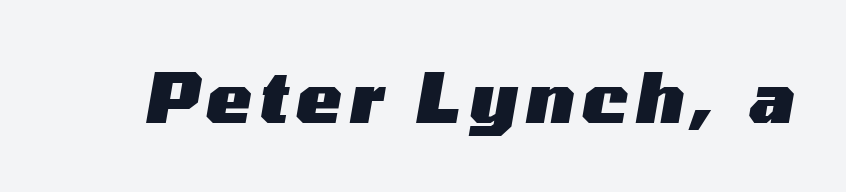
Q: Is the text bold? A: Yes.
Q: Is the text italic (slanted)? A: Yes, it leans right by about 10 degrees.
Q: Is the text underlined? A: No.
Q: Width (condensed, normal, or wide)? A: Wide.
Q: Stroke contrast? A: Medium.
Q: x-height? A: Medium.
Q: Monospaced? A: No.
